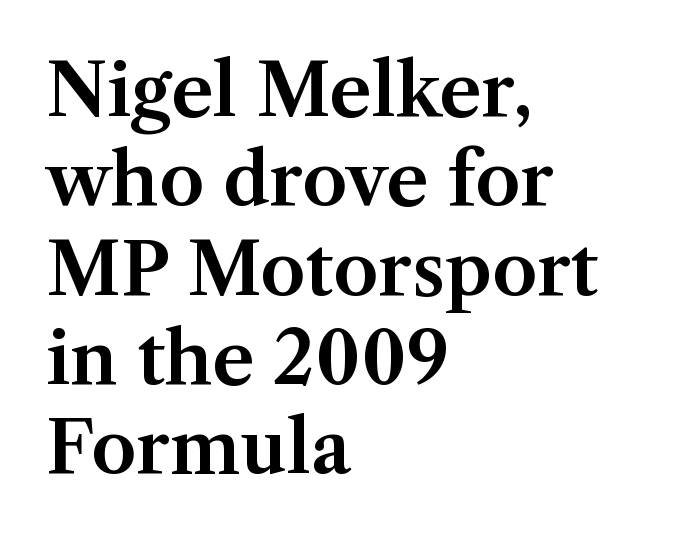
The image shows 72 px serif type, upright; set left-aligned, line spacing 1.24x, normal letter spacing, not underlined; medium stroke contrast and a medium x-height.
